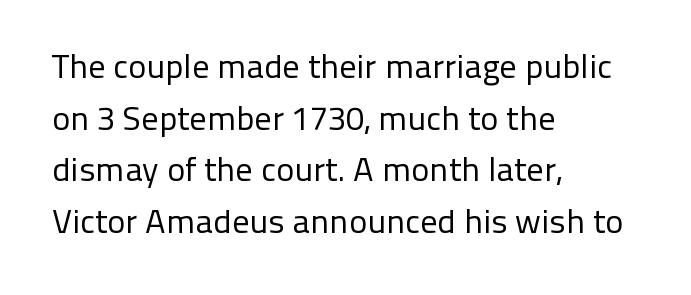
The image shows 34 px regular-weight sans-serif type, upright; set left-aligned, normal line spacing (1.52x), normal letter spacing, not underlined; low stroke contrast and a medium x-height.
